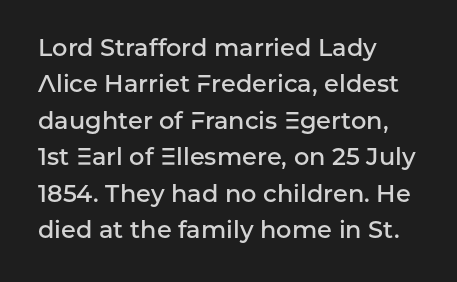
{"italic": "no", "bold": "semi", "underline": "no", "align": "left", "line_spacing": "normal", "line_spacing_ratio": 1.52, "letter_spacing": "normal", "letter_spacing_em": 0.0, "glyph_px": 24}
